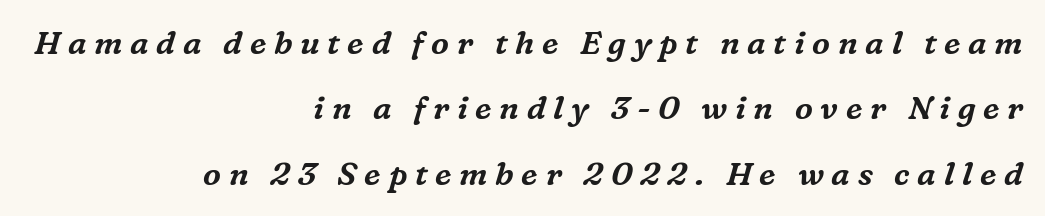
Q: Is the text italic (slanted)? A: Yes, it leans right by about 16 degrees.
Q: Is the typeface a serif or a sans-serif typeface? A: Serif.
Q: Is the text underlined? A: No.
Q: How is the paragraph aligned? A: Right-aligned.
Q: Is the spacing between letters normal or unusually wide? A: Unusually wide.
Q: Is the spacing between lines tight, normal or loose? A: Loose.
Q: Width (condensed, normal, or wide)? A: Normal.
Q: Stroke contrast? A: Medium.
Q: x-height? A: Medium.
Q: Monospaced? A: No.
